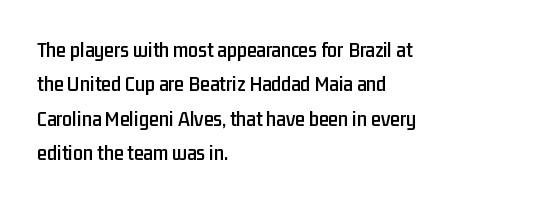
The image shows 22 px text type, upright; set left-aligned, normal line spacing (1.56x), normal letter spacing, not underlined.
